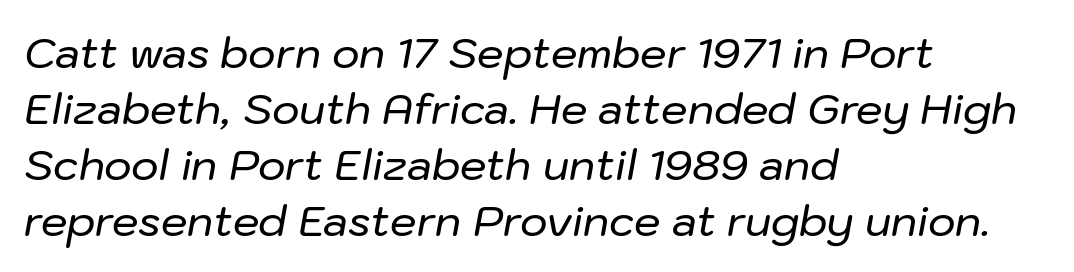
Q: Is the text italic (slanted)? A: Yes, it leans right by about 10 degrees.
Q: Is the text underlined? A: No.
Q: How is the paragraph aligned? A: Left-aligned.
Q: Is the spacing between letters normal or unusually wide? A: Normal.
Q: Is the spacing between lines tight, normal or loose? A: Normal.
Q: Width (condensed, normal, or wide)? A: Normal.
Q: Stroke contrast? A: Low.
Q: x-height? A: Medium.
Q: Monospaced? A: No.
